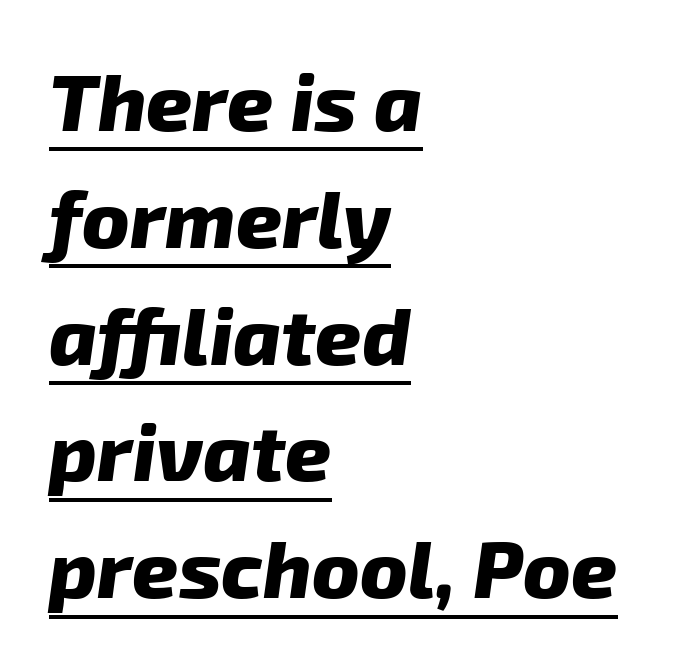
The rendering keeps characters at their native spacing. The designer went with a sans here, leaving each stem footless. This sample is left-justified, so line endings fall wherever the words run out. The rendered words wear a rule along their underside. Think of a printed novel: that variable character pitch is what you see here. These lines sit exactly where default settings would place them.
